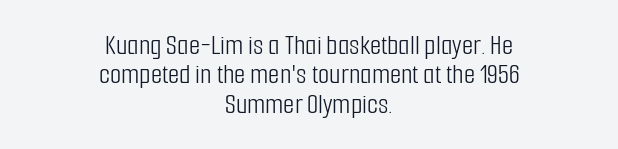
Q: Is the text bold? A: No.
Q: Is the text italic (slanted)? A: No, it is upright.
Q: Is the typeface a serif or a sans-serif typeface? A: Sans-serif.
Q: Is the text underlined? A: No.
Q: How is the paragraph aligned? A: Centered.
Q: Is the spacing between letters normal or unusually wide? A: Normal.
Q: Is the spacing between lines tight, normal or loose? A: Tight.
Q: Width (condensed, normal, or wide)? A: Condensed.
Q: Stroke contrast? A: Low.
Q: x-height? A: Medium.
Q: Monospaced? A: No.
